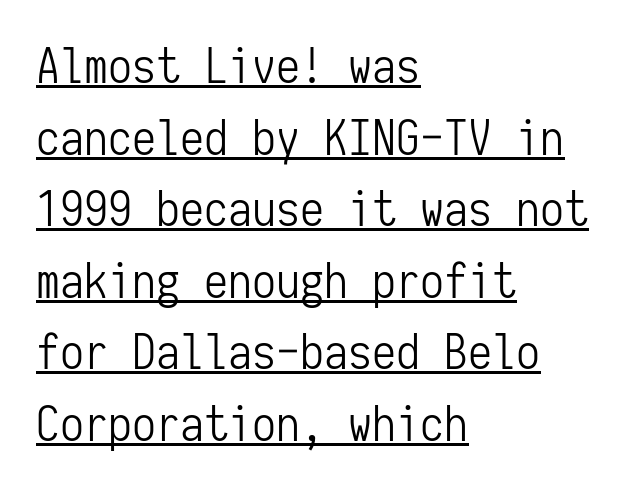
The rendering shows plain stroke endings on the letterforms — a sans-serif design. The passage shown is underscored from start to finish. A classic flush-left, rag-right setting is used for this passage. Heft: none added — not bold. The passage shown stacks its lines at a standard gap. Italic: no, the glyphs are upright roman.
